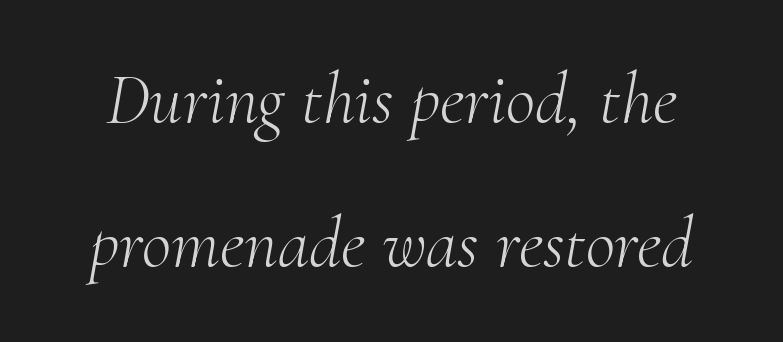
Q: Is the text bold? A: No.
Q: Is the text italic (slanted)? A: Yes, it leans right by about 10 degrees.
Q: Is the typeface a serif or a sans-serif typeface? A: Serif.
Q: Is the text underlined? A: No.
Q: Is the spacing between letters normal or unusually wide? A: Normal.
Q: Is the spacing between lines tight, normal or loose? A: Loose.
Q: Width (condensed, normal, or wide)? A: Normal.
Q: Stroke contrast? A: Medium.
Q: x-height? A: Small.
Q: Monospaced? A: No.
